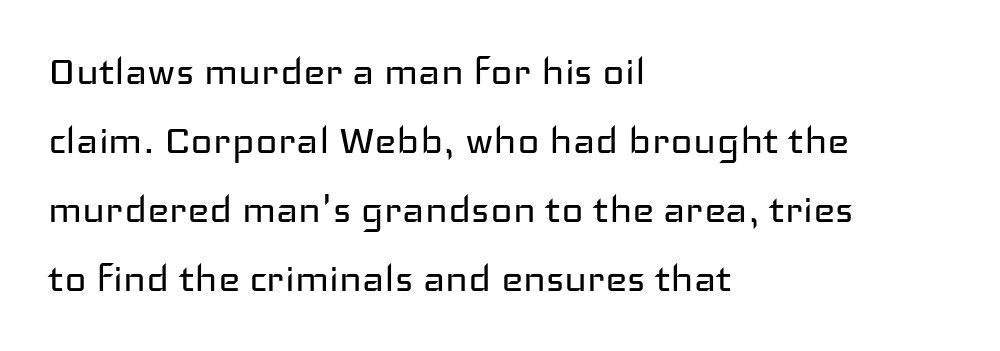
Q: Is the text bold? A: No.
Q: Is the text italic (slanted)? A: No, it is upright.
Q: Is the typeface a serif or a sans-serif typeface? A: Sans-serif.
Q: Is the text underlined? A: No.
Q: How is the paragraph aligned? A: Left-aligned.
Q: Is the spacing between letters normal or unusually wide? A: Normal.
Q: Is the spacing between lines tight, normal or loose? A: Normal.
Q: Width (condensed, normal, or wide)? A: Wide.
Q: Stroke contrast? A: Low.
Q: x-height? A: Medium.
Q: Monospaced? A: No.
